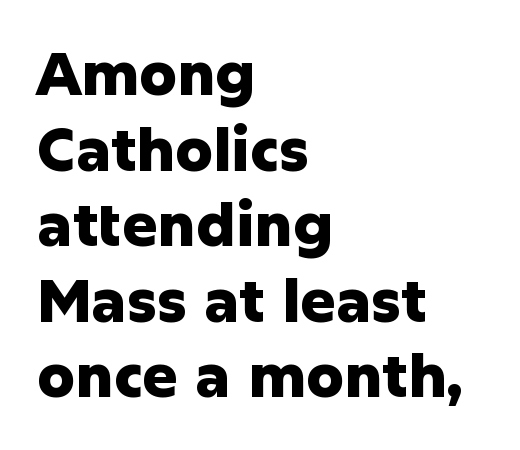
{"serif": "no", "italic": "no", "bold": "yes", "weight": "heavy", "width": "normal", "stroke_contrast": "low", "x_height": "medium", "monospaced": "no", "underline": "no", "align": "left", "line_spacing": "normal", "line_spacing_ratio": 1.28, "letter_spacing": "normal", "letter_spacing_em": 0.0, "glyph_px": 59}
